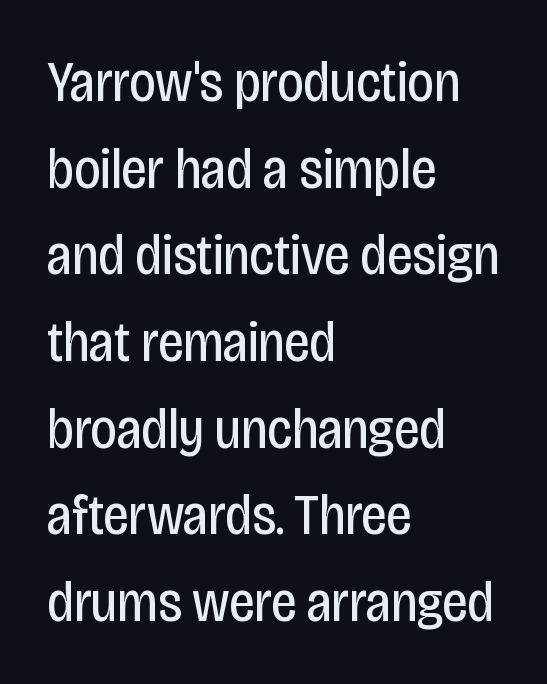
Stroke terminals: plain, sans-serif. Bold? No — there's no thickening of the strokes. The area under the type is left untouched. Tracking here is standard; glyphs follow each other at the usual distance.
